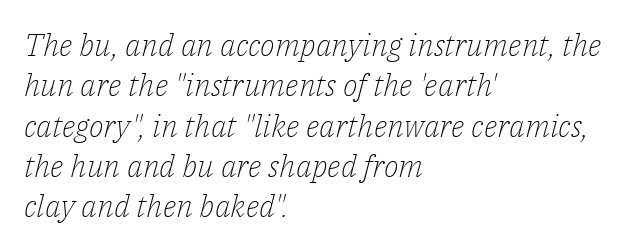
The image shows 31 px light serif type, italic (leaning right); set left-aligned, normal line spacing (1.3x), normal letter spacing, not underlined; low stroke contrast and a medium x-height.
